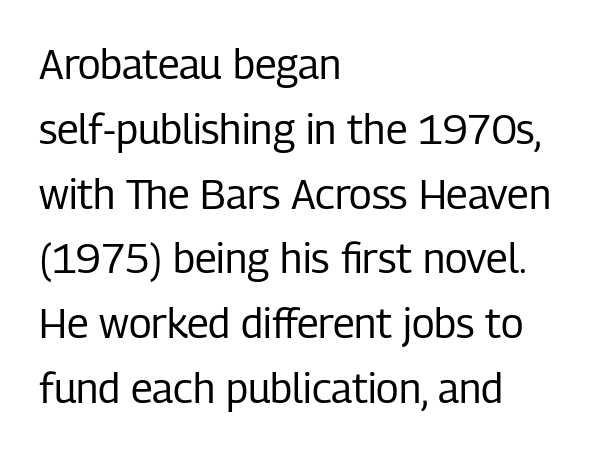
The image shows 41 px regular-weight, condensed sans-serif type, upright; set left-aligned, normal line spacing (1.58x), normal letter spacing, not underlined; low stroke contrast and a medium x-height.
